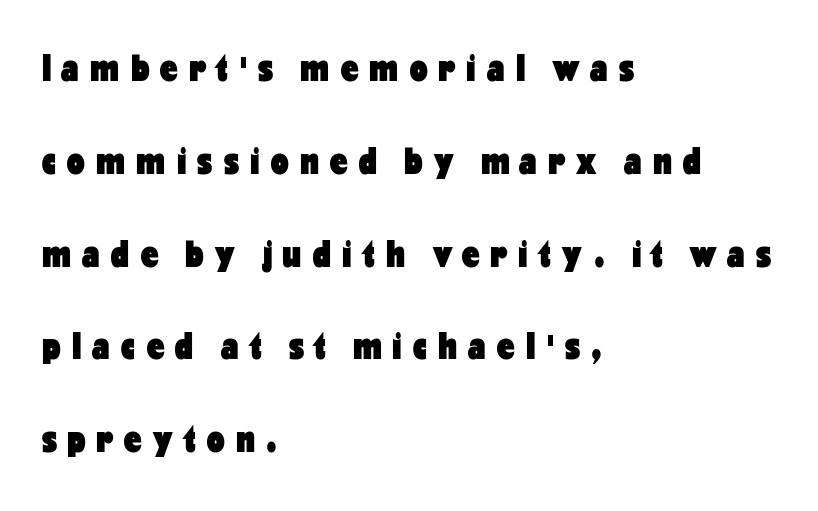
Vertically, the passage feels expansive, rows floating well apart. Reading down the block, your eye returns to a fixed left position each line. The face used here is proportionally spaced, like ordinary book or web type. Glance below the letters and you will spot only blank space. Examine the stroke ends and you'll find no serifs.
